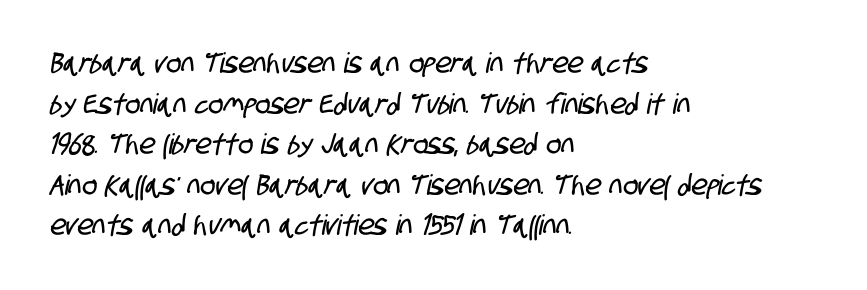
The characters display no serif detailing; their extremities are plain. The line-height multiplier appears to be the usual default. This sample is left-justified, so line endings fall wherever the words run out. Unmarked baselines from the first word to the last. Nothing unusual about the tracking: characters are spaced as the font intends.
